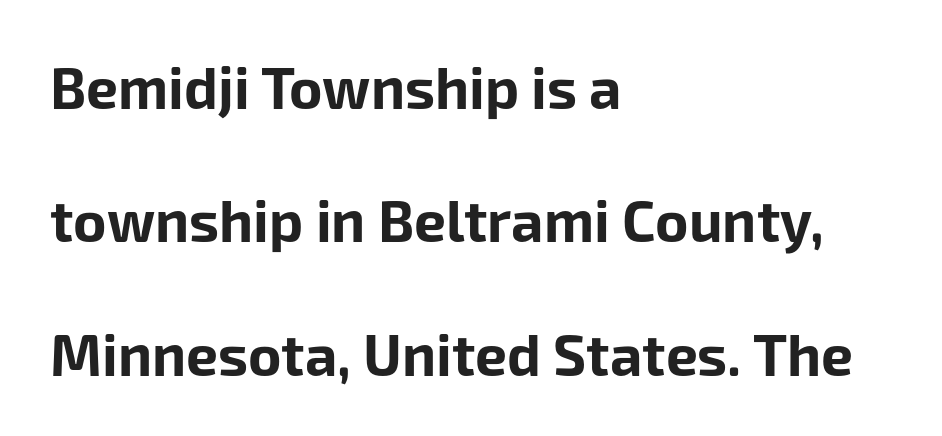
{"serif": "no", "italic": "no", "bold": "yes", "weight": "bold", "width": "normal", "stroke_contrast": "low", "x_height": "medium", "monospaced": "no", "underline": "no", "align": "left", "line_spacing": "loose", "line_spacing_ratio": 2.34, "letter_spacing": "normal", "letter_spacing_em": 0.0, "glyph_px": 57}
